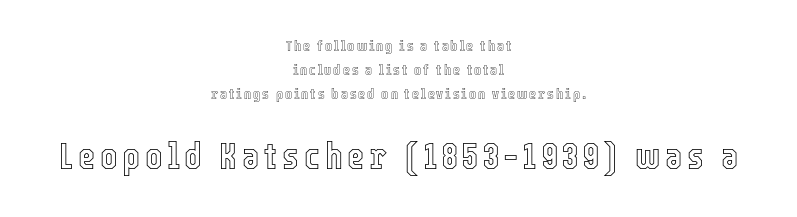
{"italic": "no", "width": "condensed", "x_height": "medium", "monospaced": "no", "underline": "no", "align": "center", "line_spacing": "normal", "line_spacing_ratio": 1.61, "larger_block": "second", "size_ratio": 2.47, "glyph_px": 37}
